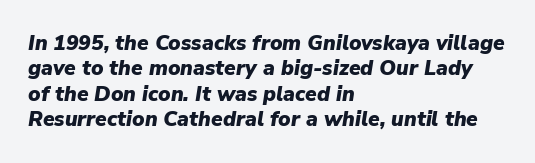
The image shows 21 px bold type, italic (leaning right); set left-aligned, line spacing 1.21x, normal letter spacing, not underlined.
